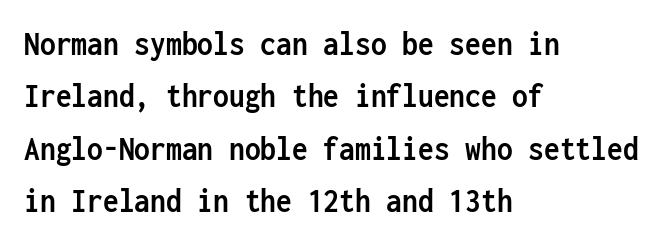
The image shows 35 px semibold, condensed sans-serif type, upright, monospaced; set left-aligned, normal line spacing (1.5x), normal letter spacing, not underlined; low stroke contrast and a medium x-height.
